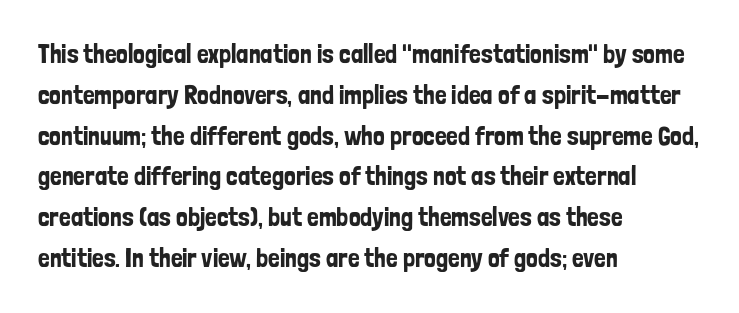
Q: Is the text italic (slanted)? A: No, it is upright.
Q: Is the text underlined? A: No.
Q: How is the paragraph aligned? A: Left-aligned.
Q: Is the spacing between letters normal or unusually wide? A: Normal.
Q: Is the spacing between lines tight, normal or loose? A: Normal.
